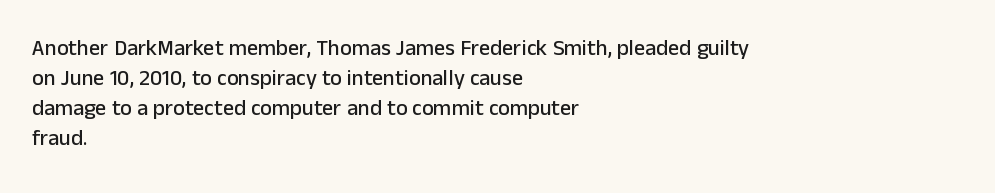
The lettering stays uniformly vertical, giving the passage a roman look. The text block is weighted toward the left margin, trailing off unevenly rightward. A typesetter would call this zero additional tracking. Evenly set lines give the paragraph a standard silhouette.
